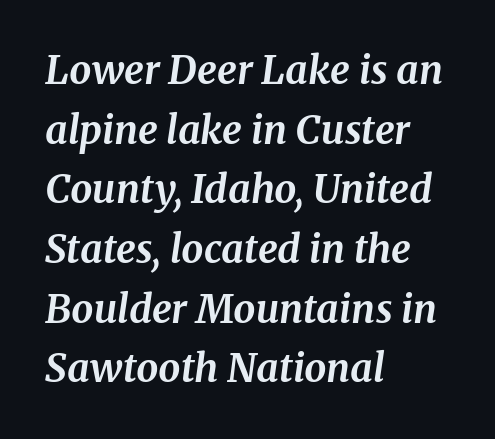
Q: Is the text bold? A: Yes.
Q: Is the text italic (slanted)? A: Yes, it leans right by about 8 degrees.
Q: Is the typeface a serif or a sans-serif typeface? A: Serif.
Q: Is the text underlined? A: No.
Q: How is the paragraph aligned? A: Left-aligned.
Q: Is the spacing between letters normal or unusually wide? A: Normal.
Q: Is the spacing between lines tight, normal or loose? A: Normal.
Q: Width (condensed, normal, or wide)? A: Normal.
Q: Stroke contrast? A: Medium.
Q: x-height? A: Medium.
Q: Monospaced? A: No.
